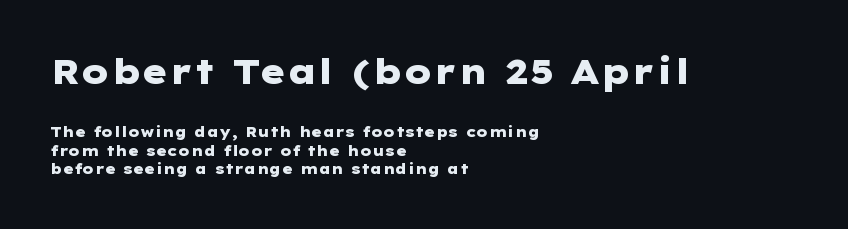
The image shows 34 px heavy, wide sans-serif type, upright; set left-aligned, normal line spacing (1.34x), normal letter spacing, not underlined; the first (top) block is 2.43x larger; low stroke contrast and a medium x-height.
